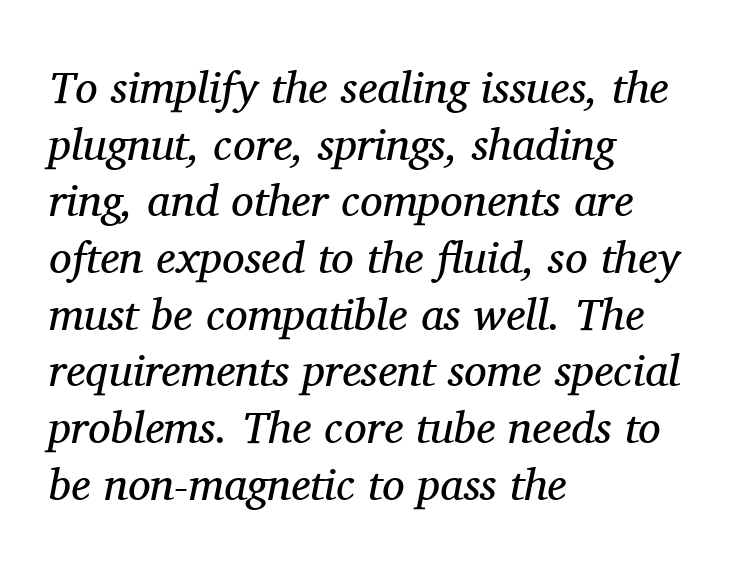
{"serif": "yes", "italic": "yes", "lean": "right", "slant_degrees": 11, "bold": "no", "weight": "regular", "width": "normal", "stroke_contrast": "medium", "x_height": "medium", "monospaced": "no", "underline": "no", "align": "left", "line_spacing": "normal", "line_spacing_ratio": 1.26, "letter_spacing": "normal", "letter_spacing_em": 0.0, "glyph_px": 45}
